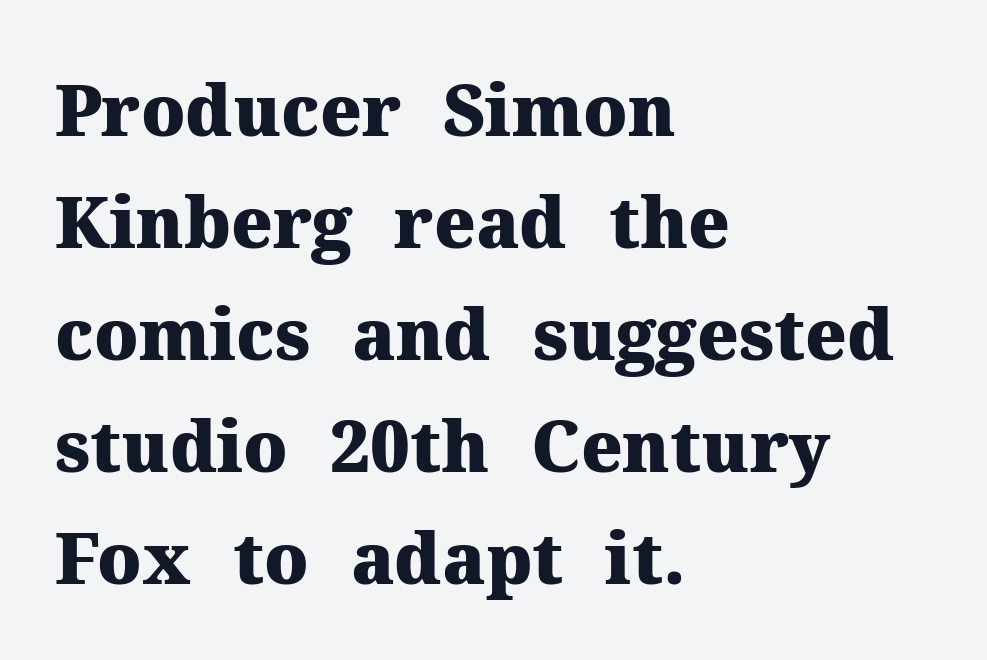
{"serif": "yes", "italic": "no", "bold": "yes", "weight": "heavy", "width": "normal", "stroke_contrast": "medium", "x_height": "medium", "monospaced": "no", "underline": "no", "align": "left", "line_spacing": "normal", "line_spacing_ratio": 1.6, "letter_spacing": "normal", "letter_spacing_em": 0.0, "glyph_px": 70}
